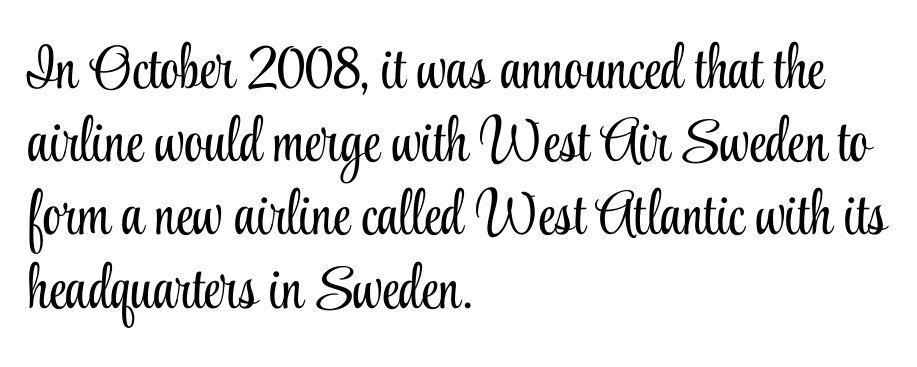
The image shows 61 px light, condensed serif type; set left-aligned, line spacing 1.2x, normal letter spacing, not underlined; low stroke contrast and a small x-height.
